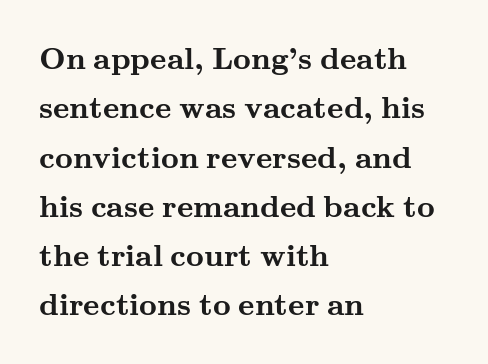
{"serif": "yes", "italic": "no", "bold": "yes", "weight": "semibold", "width": "wide", "stroke_contrast": "medium", "x_height": "small", "monospaced": "no", "underline": "no", "align": "left", "line_spacing": "normal", "line_spacing_ratio": 1.59, "letter_spacing": "normal", "letter_spacing_em": 0.0, "glyph_px": 31}
